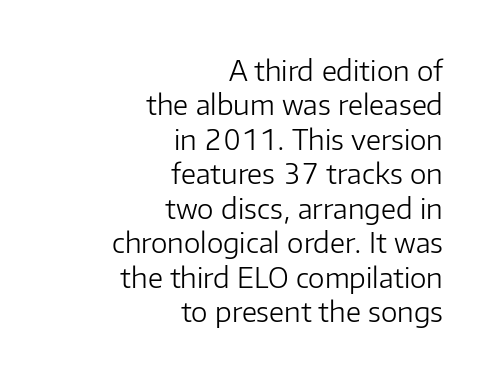
{"serif": "no", "italic": "no", "bold": "no", "weight": "light", "width": "normal", "stroke_contrast": "low", "x_height": "medium", "monospaced": "no", "underline": "no", "align": "right", "line_spacing_ratio": 1.23, "letter_spacing": "normal", "letter_spacing_em": 0.0, "glyph_px": 28}
